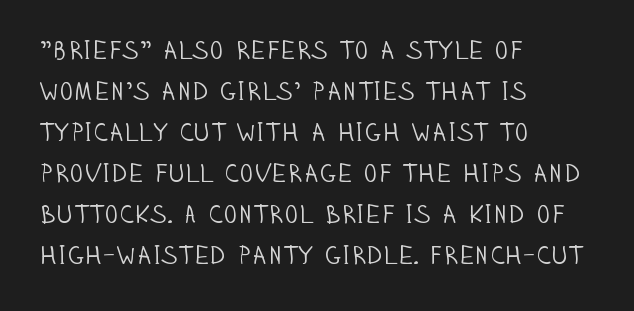
{"italic": "no", "bold": "no", "underline": "no", "align": "left", "line_spacing": "normal", "line_spacing_ratio": 1.58, "letter_spacing": "normal", "letter_spacing_em": 0.0, "glyph_px": 26}
